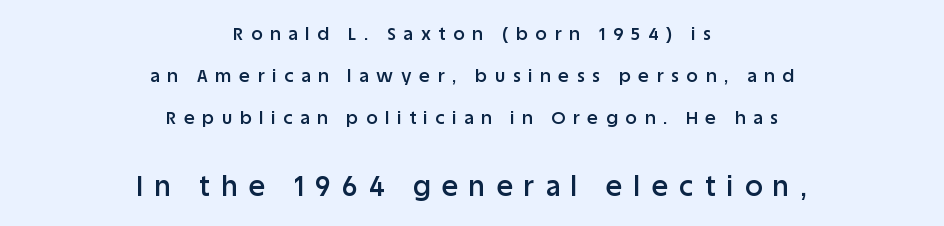
The image shows 27 px text type, upright; set centered, loose line spacing (2.34x), unusually wide letter spacing (+0.43 em), not underlined; the second (bottom) block is 1.5x larger.
